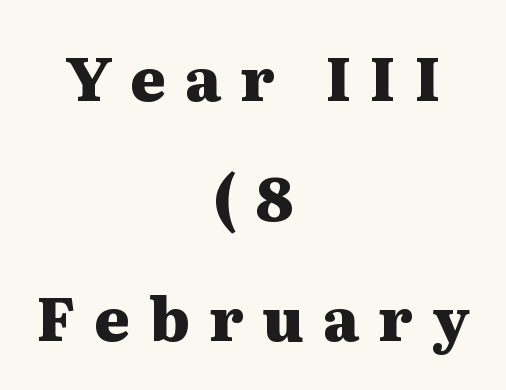
{"serif": "yes", "italic": "no", "bold": "yes", "weight": "heavy", "width": "wide", "stroke_contrast": "medium", "x_height": "medium", "monospaced": "no", "underline": "no", "align": "center", "line_spacing": "loose", "line_spacing_ratio": 2.0, "letter_spacing": "wide", "letter_spacing_em": 0.32, "glyph_px": 60}
